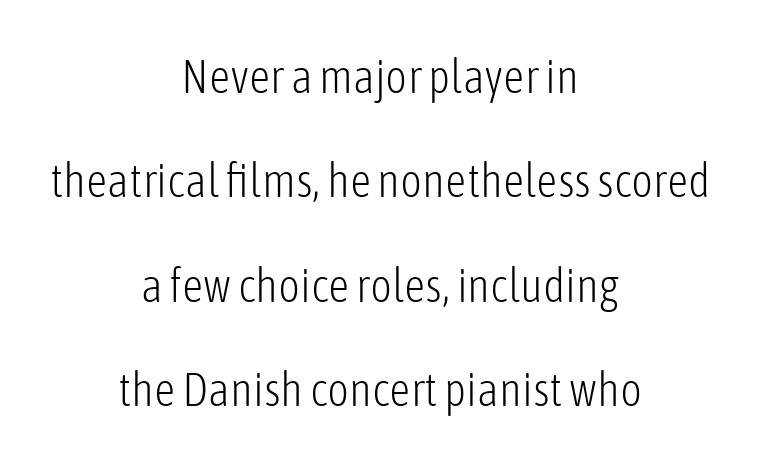
{"serif": "no", "italic": "no", "bold": "no", "weight": "light", "width": "condensed", "stroke_contrast": "low", "x_height": "medium", "monospaced": "no", "underline": "no", "align": "center", "line_spacing": "loose", "line_spacing_ratio": 2.22, "letter_spacing": "normal", "letter_spacing_em": 0.0, "glyph_px": 47}
